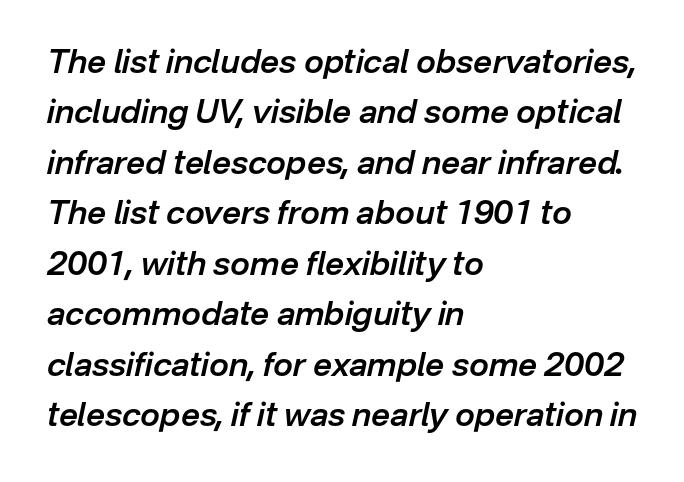
Q: Is the text bold? A: Semi-bold.
Q: Is the text italic (slanted)? A: Yes, it leans right by about 12 degrees.
Q: Is the text underlined? A: No.
Q: How is the paragraph aligned? A: Left-aligned.
Q: Is the spacing between letters normal or unusually wide? A: Normal.
Q: Is the spacing between lines tight, normal or loose? A: Normal.
Q: Width (condensed, normal, or wide)? A: Normal.
Q: Stroke contrast? A: Low.
Q: x-height? A: Medium.
Q: Monospaced? A: No.
